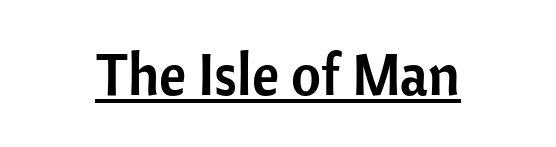
Tracking value appears to be zero — textbook default spacing. This rendering features underlined lettering. No feet cap the strokes, marking this as sans-serif type. This is roman type, the default non-slanted kind. These lines are rendered in a variable-pitch font.
